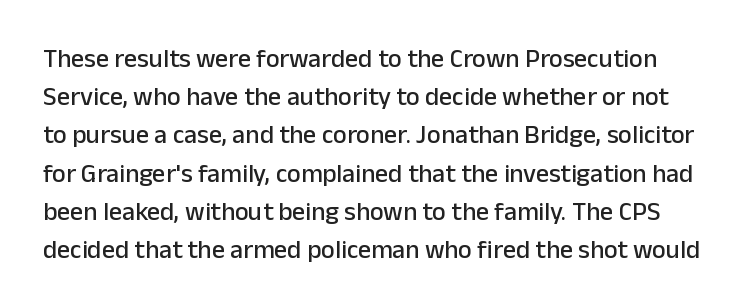
Q: Is the text italic (slanted)? A: No, it is upright.
Q: Is the text underlined? A: No.
Q: Is the spacing between letters normal or unusually wide? A: Normal.
Q: Is the spacing between lines tight, normal or loose? A: Normal.
